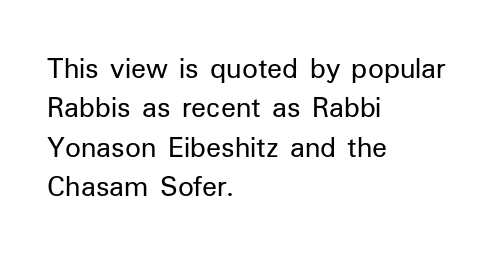
Q: Is the text bold? A: No.
Q: Is the text italic (slanted)? A: No, it is upright.
Q: Is the typeface a serif or a sans-serif typeface? A: Sans-serif.
Q: Is the text underlined? A: No.
Q: How is the paragraph aligned? A: Left-aligned.
Q: Is the spacing between letters normal or unusually wide? A: Normal.
Q: Is the spacing between lines tight, normal or loose? A: Normal.
Q: Width (condensed, normal, or wide)? A: Normal.
Q: Stroke contrast? A: Low.
Q: x-height? A: Medium.
Q: Monospaced? A: No.
